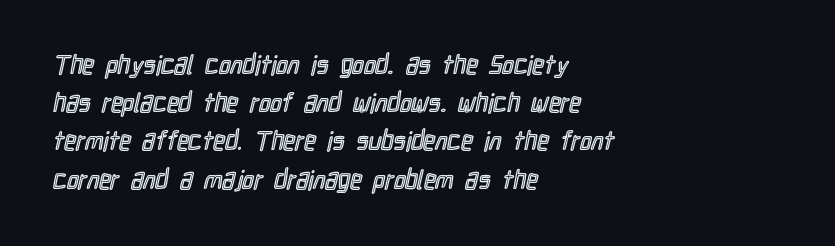
Q: Is the text italic (slanted)? A: Yes.
Q: Is the text underlined? A: No.
Q: How is the paragraph aligned? A: Left-aligned.
Q: Is the spacing between letters normal or unusually wide? A: Normal.
Q: Is the spacing between lines tight, normal or loose? A: Normal.
